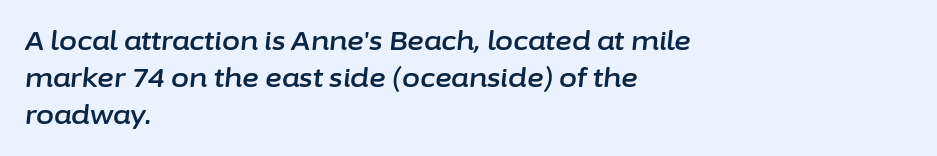
{"italic": "yes", "lean": "right", "slant_degrees": 6, "underline": "no", "align": "left", "line_spacing": "normal", "line_spacing_ratio": 1.42, "letter_spacing": "normal", "letter_spacing_em": 0.0, "glyph_px": 26}
